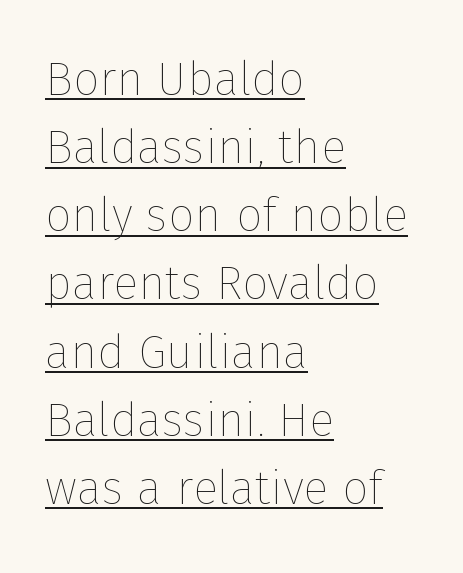
{"italic": "no", "bold": "no", "weight": "thin", "width": "normal", "stroke_contrast": "low", "x_height": "medium", "monospaced": "no", "underline": "yes", "align": "left", "line_spacing": "normal", "line_spacing_ratio": 1.45, "letter_spacing": "normal", "letter_spacing_em": 0.0, "glyph_px": 47}
